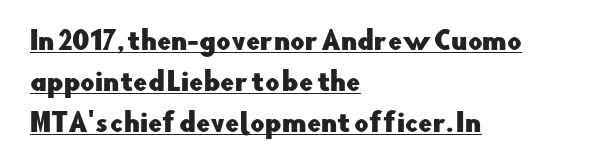
Q: Is the text italic (slanted)? A: No, it is upright.
Q: Is the text underlined? A: Yes.
Q: How is the paragraph aligned? A: Left-aligned.
Q: Is the spacing between letters normal or unusually wide? A: Normal.
Q: Is the spacing between lines tight, normal or loose? A: Normal.
